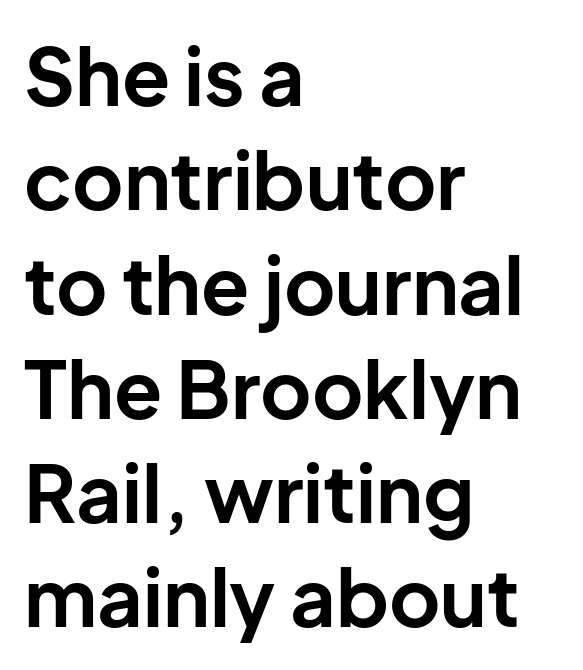
{"serif": "no", "italic": "no", "bold": "yes", "weight": "bold", "width": "normal", "stroke_contrast": "low", "x_height": "medium", "monospaced": "no", "underline": "no", "align": "left", "line_spacing": "normal", "line_spacing_ratio": 1.32, "letter_spacing": "normal", "letter_spacing_em": 0.0, "glyph_px": 79}
